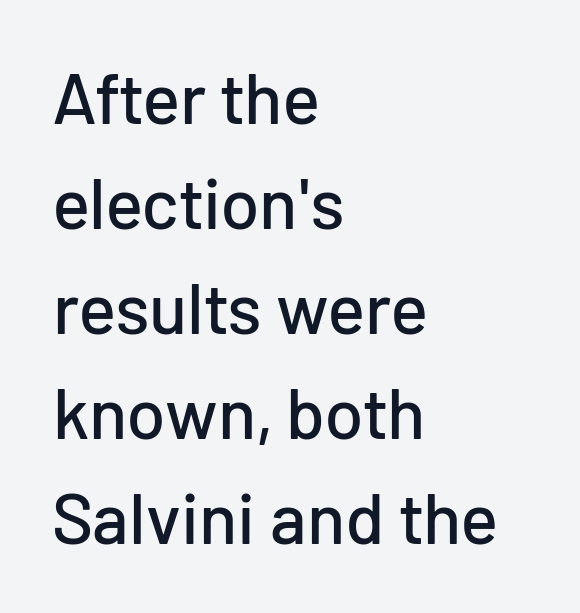
The image shows 71 px sans-serif type, upright; set left-aligned, normal line spacing (1.48x), normal letter spacing, not underlined; low stroke contrast and a medium x-height.
